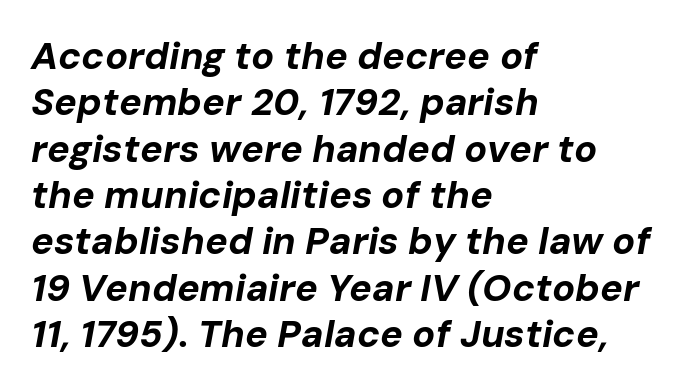
The image shows 38 px bold type, italic (leaning right); set left-aligned, line spacing 1.22x, normal letter spacing, not underlined; low stroke contrast and a medium x-height.
